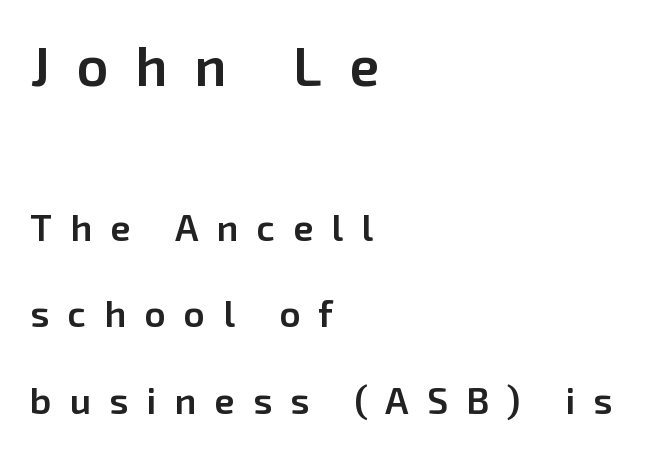
The image shows 55 px semibold sans-serif type, upright; set left-aligned, loose line spacing (2.34x), unusually wide letter spacing (+0.49 em), not underlined; the first (top) block is 1.49x larger; low stroke contrast and a medium x-height.
